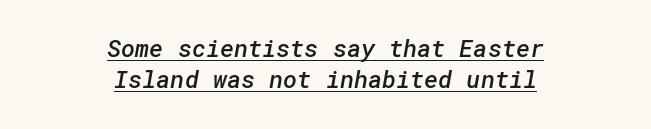
The image shows 24 px text type; set centered, normal line spacing (1.3x), normal letter spacing, underlined.
